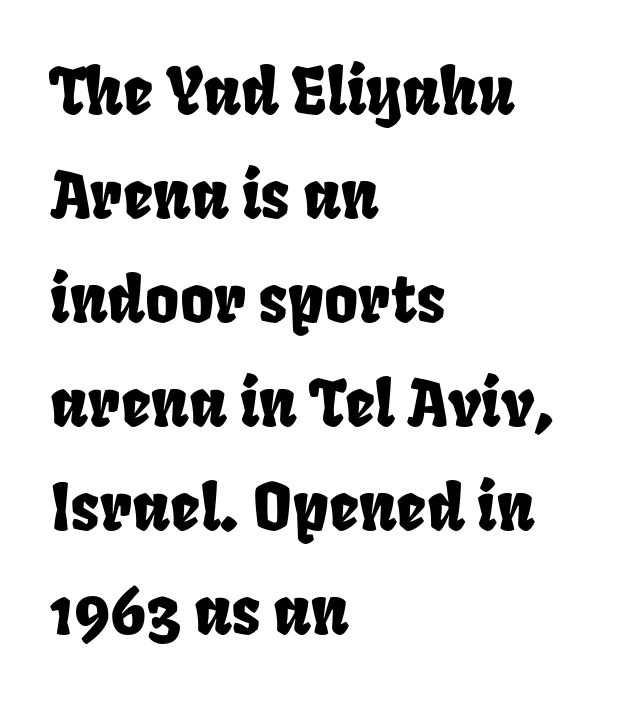
The image shows 65 px condensed type; set left-aligned, normal line spacing (1.6x), normal letter spacing, not underlined; low stroke contrast and a large x-height.
